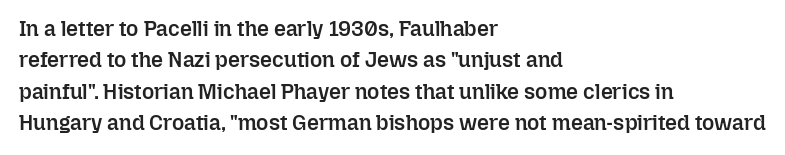
The glyphs have the mass of a demibold cut, below bold. The compositor pushed each line to the left boundary. The passage shown is not underscored anywhere. Caption: standard tracking, unaltered. Reading down the column, the eye jumps a familiar distance to each next line. The axis of the letterforms is exactly vertical.
